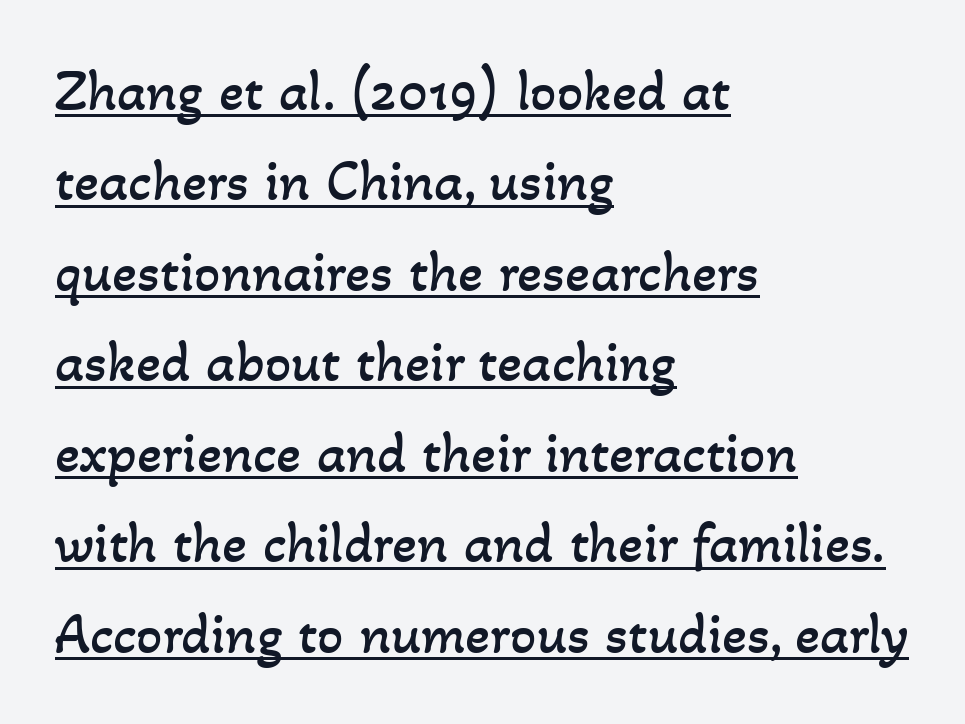
Q: Is the text bold? A: No.
Q: Is the text underlined? A: Yes.
Q: How is the paragraph aligned? A: Left-aligned.
Q: Is the spacing between letters normal or unusually wide? A: Normal.
Q: Is the spacing between lines tight, normal or loose? A: Normal.
Q: Width (condensed, normal, or wide)? A: Normal.
Q: Stroke contrast? A: Low.
Q: x-height? A: Small.
Q: Monospaced? A: No.
